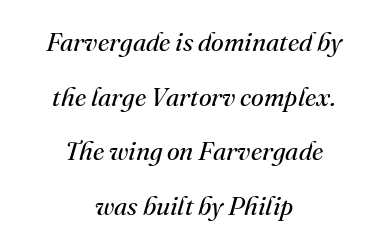
Loosely led — the rows are spread out. Short note: letters normally spaced. Every character sits at an angle, as italics do. The rendering positions every line midway between the sides. Is the type heavy? It reads as light-to-regular instead. Descenders hang freely into open space.
